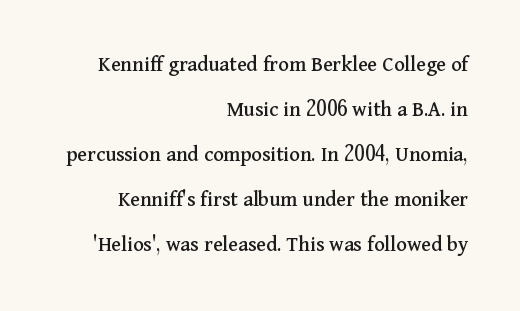
The letters stand straight up with perfectly vertical stems. The paragraph shown leans on its right margin. The passage shown stacks its lines with a broad gap. Underlining? Definitely not there. The rendering keeps characters at their native spacing.
